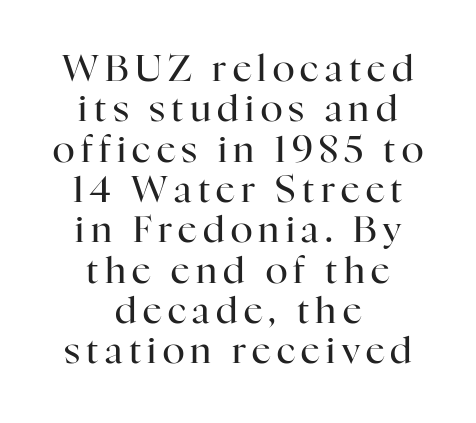
You can tell from the footed stems that serif type was used. These lines are centered, leaving both edges ragged. Leading is clearly below the norm, producing a dense column. When letters stand straight like this, we call the style roman or upright. Varying glyph widths throughout — classic text-font behaviour. Lines of text with bare space underneath.
